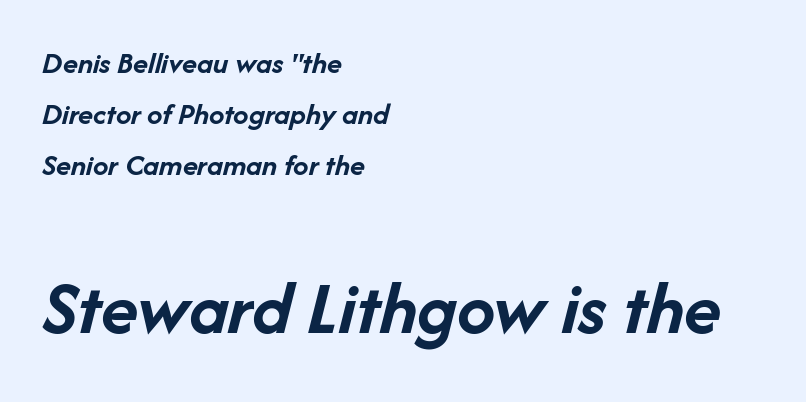
{"italic": "yes", "lean": "right", "slant_degrees": 14, "bold": "yes", "weight": "semibold", "width": "normal", "stroke_contrast": "low", "x_height": "medium", "monospaced": "no", "underline": "no", "align": "left", "line_spacing": "normal", "line_spacing_ratio": 1.64, "letter_spacing": "normal", "letter_spacing_em": 0.0, "larger_block": "second", "size_ratio": 2.48, "glyph_px": 77}
